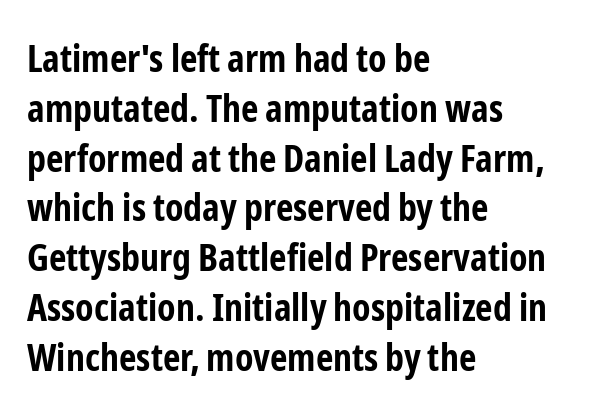
Honestly, the letter spacing is just normal — you wouldn't notice it. Descenders are the only things crossing below the line. In terms of leading, this rendering sits right in the middle. Each letter keeps its own natural width here, so spacing adapts to shape. The axis of the letterforms is exactly vertical. Heft: maximum for text — a bold.
